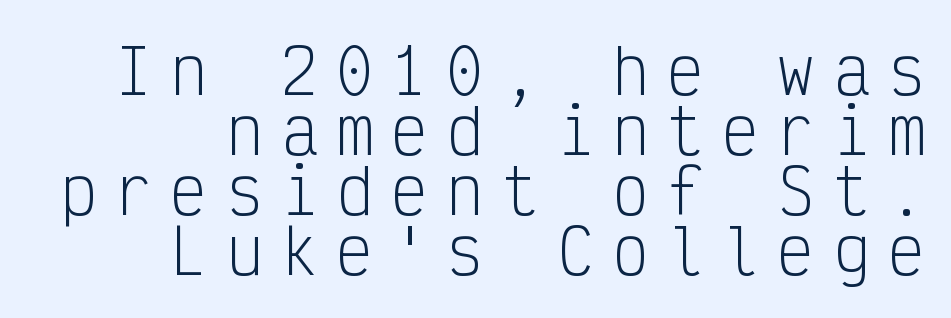
{"serif": "no", "italic": "no", "bold": "no", "weight": "light", "width": "condensed", "stroke_contrast": "low", "x_height": "medium", "monospaced": "yes", "underline": "no", "align": "right", "line_spacing": "tight", "line_spacing_ratio": 0.97, "letter_spacing": "wide", "letter_spacing_em": 0.29, "glyph_px": 62}
